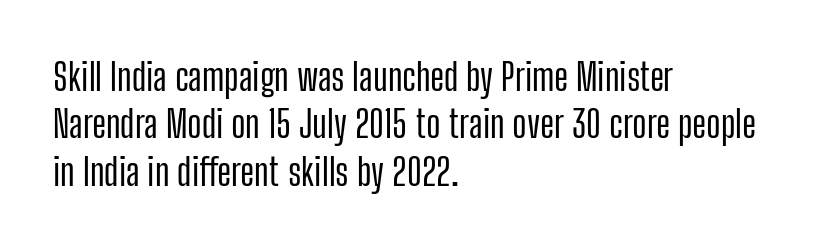
Every stem runs plumb, perpendicular to the baseline. Here the glyphs are tracked normally, forming tight word shapes. If you measured baseline to baseline, you'd find a middling distance. Check where the strokes stop: nothing finishes them off — pure sans. Alignment: flush left. The rendering uses natural spacing where letterforms have individual widths.
